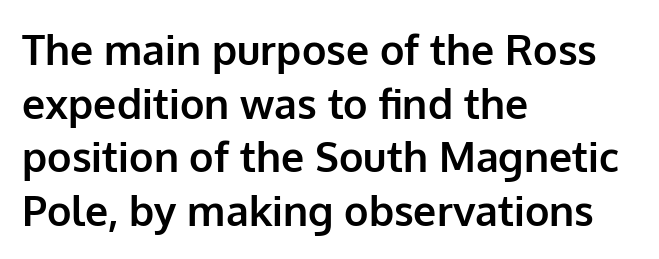
{"serif": "no", "italic": "no", "bold": "yes", "weight": "bold", "width": "normal", "stroke_contrast": "low", "x_height": "medium", "monospaced": "no", "underline": "no", "align": "left", "line_spacing": "normal", "line_spacing_ratio": 1.31, "letter_spacing": "normal", "letter_spacing_em": 0.0, "glyph_px": 41}
